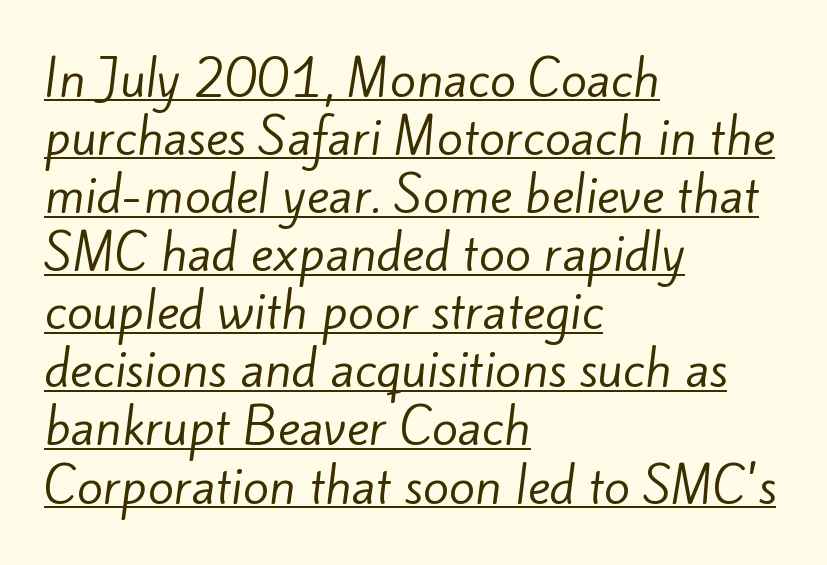
{"serif": "no", "bold": "no", "weight": "regular", "width": "normal", "stroke_contrast": "low", "x_height": "small", "monospaced": "no", "underline": "yes", "align": "left", "line_spacing_ratio": 1.21, "letter_spacing": "normal", "letter_spacing_em": 0.0, "glyph_px": 48}
